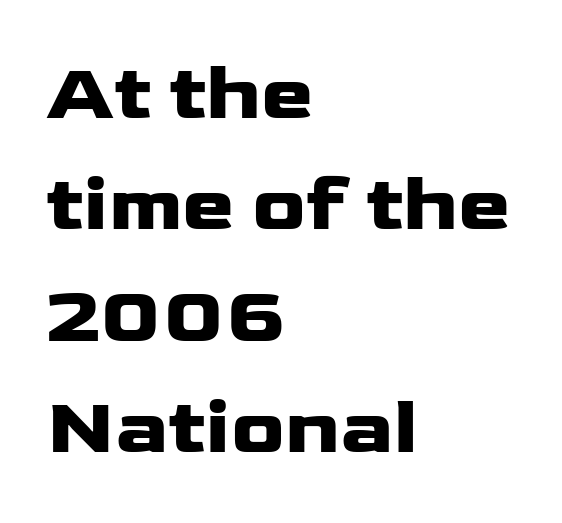
Nothing unusual about the tracking: characters are spaced as the font intends. What weight is shown? A full bold with thick strokes. Notice how the passage keeps a crisp vertical edge on the left only. Rendered with straight, roman letterforms. If you measured baseline to baseline, you'd find a middling distance.
